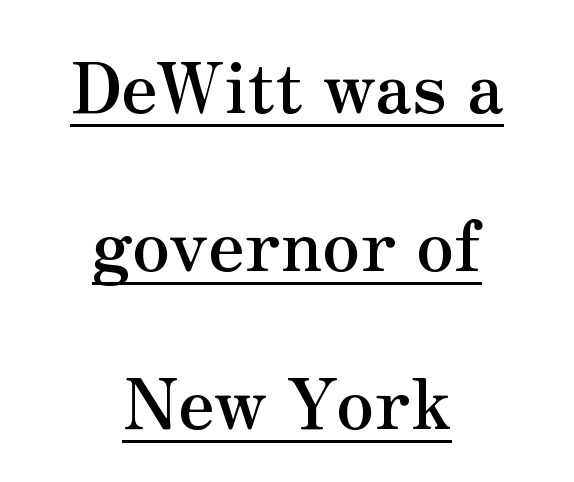
{"serif": "yes", "italic": "no", "bold": "yes", "weight": "semibold", "width": "normal", "stroke_contrast": "medium", "x_height": "small", "monospaced": "no", "underline": "yes", "align": "center", "line_spacing": "loose", "line_spacing_ratio": 2.29, "letter_spacing": "normal", "letter_spacing_em": 0.0, "glyph_px": 69}
